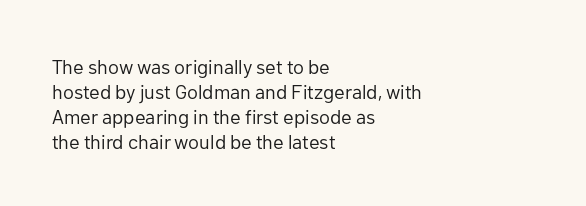
Underline: absent. These glyphs show unthickened strokes, regular width or finer. The leading is moderate, giving the passage an even texture. Upright lettering throughout.
